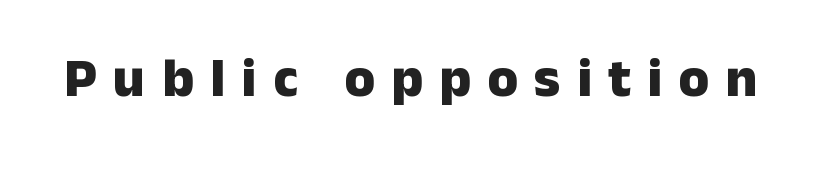
{"serif": "no", "italic": "no", "bold": "yes", "weight": "heavy", "width": "normal", "stroke_contrast": "low", "x_height": "medium", "monospaced": "no", "underline": "no", "letter_spacing": "wide", "letter_spacing_em": 0.3, "glyph_px": 55}
